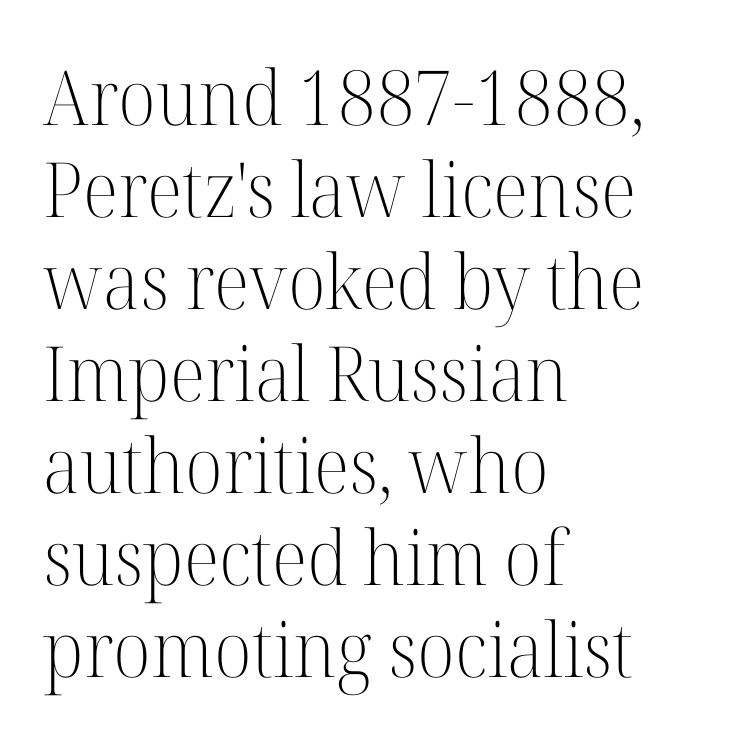
The image shows 76 px light serif type, upright; set left-aligned, line spacing 1.21x, normal letter spacing, not underlined; high stroke contrast and a medium x-height.
